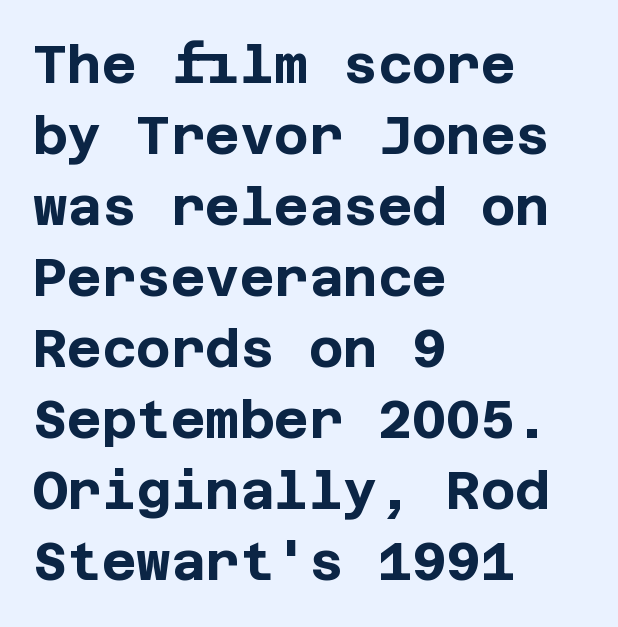
The image shows 53 px bold sans-serif type, upright; set left-aligned, normal line spacing (1.34x), normal letter spacing, not underlined; low stroke contrast and a large x-height.
